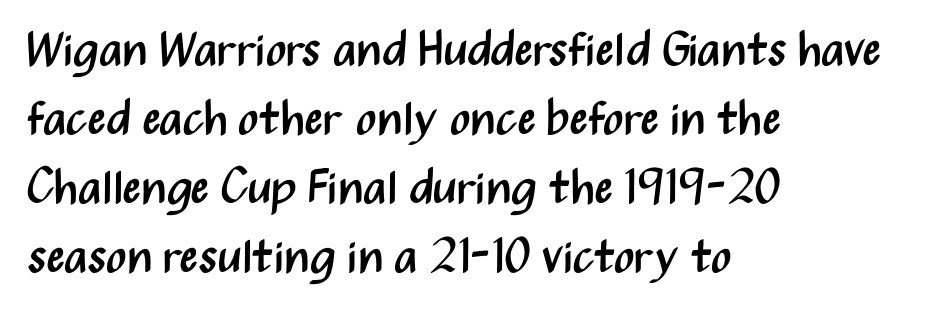
Q: Is the text bold? A: No.
Q: Is the text italic (slanted)? A: No, it is upright.
Q: Is the typeface a serif or a sans-serif typeface? A: Sans-serif.
Q: Is the text underlined? A: No.
Q: How is the paragraph aligned? A: Left-aligned.
Q: Is the spacing between letters normal or unusually wide? A: Normal.
Q: Is the spacing between lines tight, normal or loose? A: Normal.
Q: Width (condensed, normal, or wide)? A: Condensed.
Q: Stroke contrast? A: Medium.
Q: x-height? A: Medium.
Q: Monospaced? A: No.
